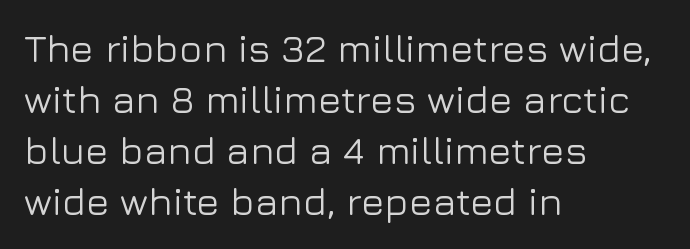
Look at the tracking — it's just the regular setting, nothing added. Line starts are locked; line ends wander. The passage shown is typeset with a sans-serif family. Words float on clear page, feet unadorned. Each letter keeps its own natural width here, so spacing adapts to shape.
